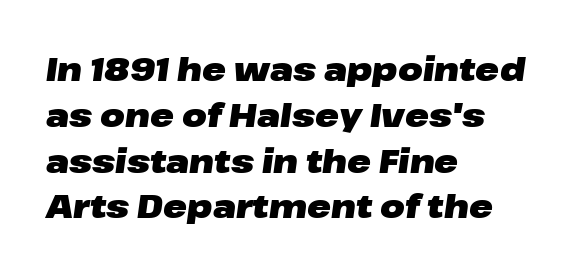
{"italic": "yes", "lean": "right", "slant_degrees": 8, "bold": "yes", "weight": "heavy", "width": "wide", "stroke_contrast": "low", "x_height": "medium", "monospaced": "no", "underline": "no", "align": "left", "line_spacing": "normal", "line_spacing_ratio": 1.43, "letter_spacing": "normal", "letter_spacing_em": 0.0, "glyph_px": 32}
